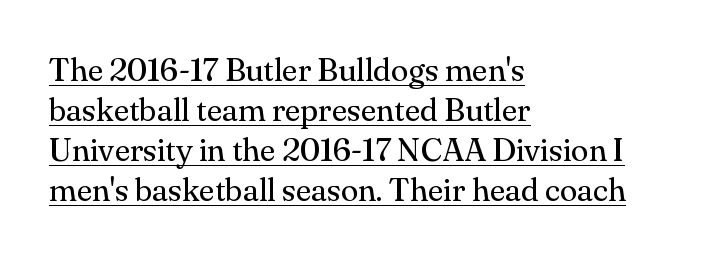
Q: Is the text bold? A: No.
Q: Is the text italic (slanted)? A: No, it is upright.
Q: Is the typeface a serif or a sans-serif typeface? A: Serif.
Q: Is the text underlined? A: Yes.
Q: How is the paragraph aligned? A: Left-aligned.
Q: Is the spacing between letters normal or unusually wide? A: Normal.
Q: Is the spacing between lines tight, normal or loose? A: Normal.
Q: Width (condensed, normal, or wide)? A: Normal.
Q: Stroke contrast? A: Medium.
Q: x-height? A: Small.
Q: Monospaced? A: No.
